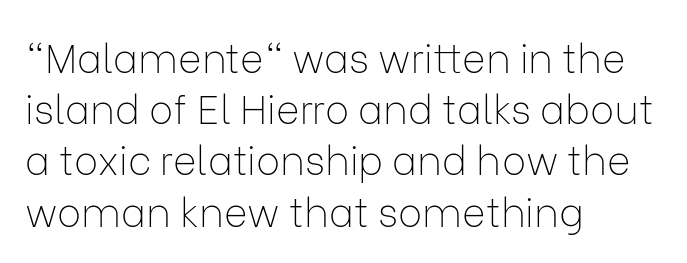
Q: Is the text bold? A: No.
Q: Is the text italic (slanted)? A: No, it is upright.
Q: Is the typeface a serif or a sans-serif typeface? A: Sans-serif.
Q: Is the text underlined? A: No.
Q: How is the paragraph aligned? A: Left-aligned.
Q: Is the spacing between letters normal or unusually wide? A: Normal.
Q: Is the spacing between lines tight, normal or loose? A: Normal.
Q: Width (condensed, normal, or wide)? A: Normal.
Q: Stroke contrast? A: Low.
Q: x-height? A: Medium.
Q: Monospaced? A: No.
